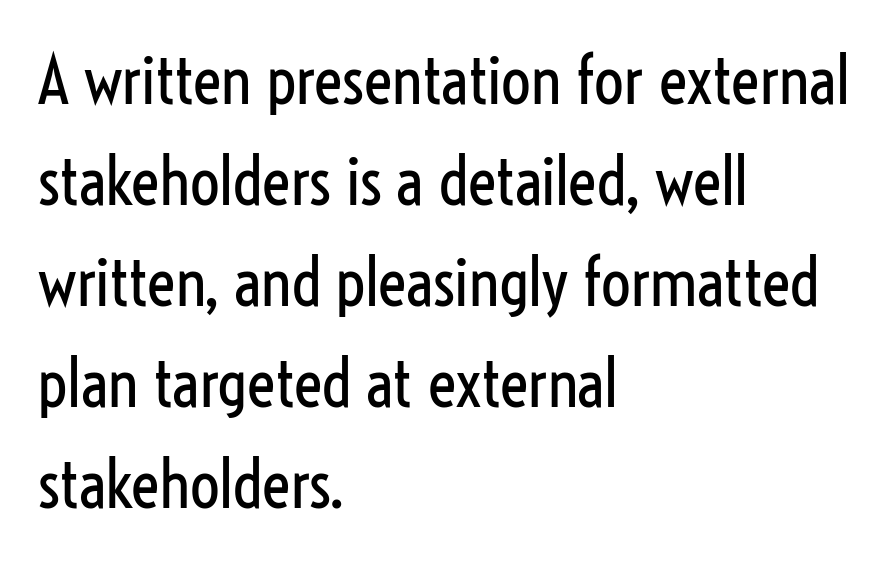
If you drew a ruler down the left edge, every line would touch it. Each word holds together tightly as a unit, with standard inter-letter gaps. Serif or sans? Sans — the stroke terminals are bare. Beneath every word, the page is bare. Unlike italic type, these characters show no tilt at all.
